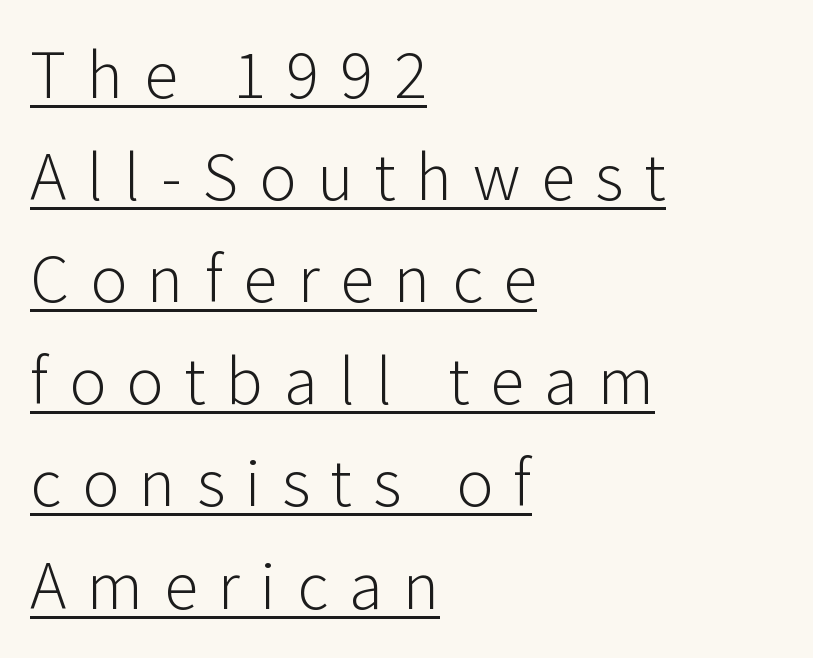
{"serif": "no", "italic": "no", "bold": "no", "weight": "light", "width": "normal", "stroke_contrast": "low", "x_height": "medium", "monospaced": "no", "underline": "yes", "align": "left", "line_spacing": "normal", "line_spacing_ratio": 1.48, "letter_spacing": "wide", "letter_spacing_em": 0.3, "glyph_px": 69}
